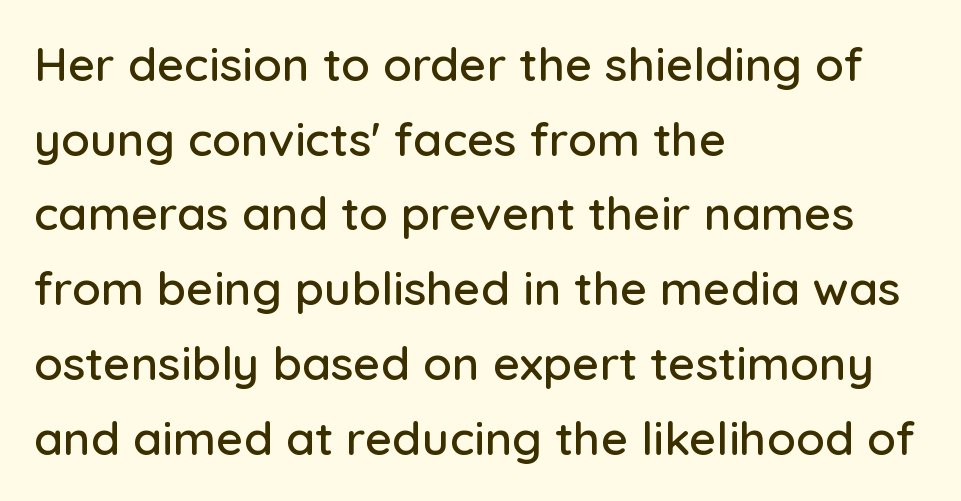
Inter-character spacing is left at the font's built-in metrics. Each line starts at the same left margin while the right side varies. The axis of the letterforms is exactly vertical. Regarding leading, the lines here are spaced in the standard way. Character widths vary here, with narrow letters taking less room than wide ones.
